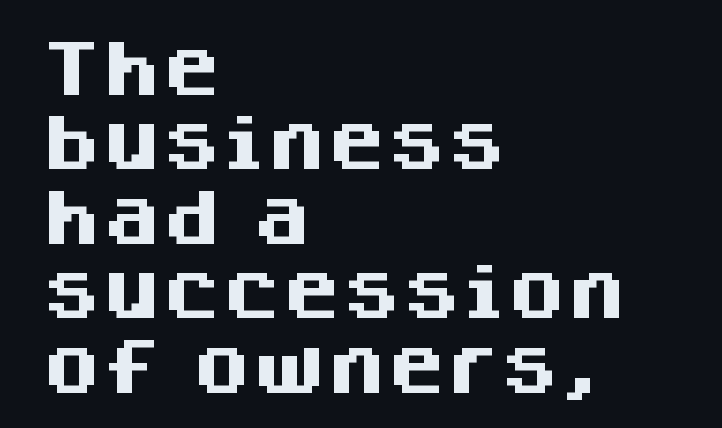
The image shows 60 px heavy sans-serif type, upright; set left-aligned, line spacing 1.24x, normal letter spacing, not underlined; medium stroke contrast and a large x-height.
